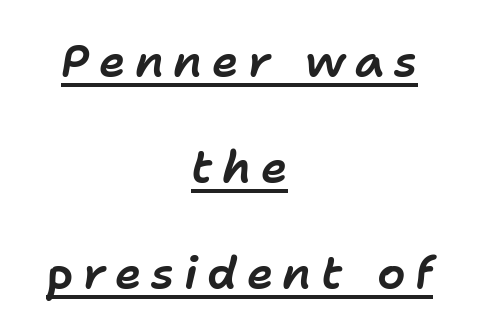
{"italic": "yes", "lean": "right", "slant_degrees": 11, "width": "normal", "stroke_contrast": "low", "x_height": "medium", "monospaced": "no", "underline": "yes", "align": "center", "line_spacing": "loose", "line_spacing_ratio": 2.36, "letter_spacing": "wide", "letter_spacing_em": 0.21, "glyph_px": 45}
